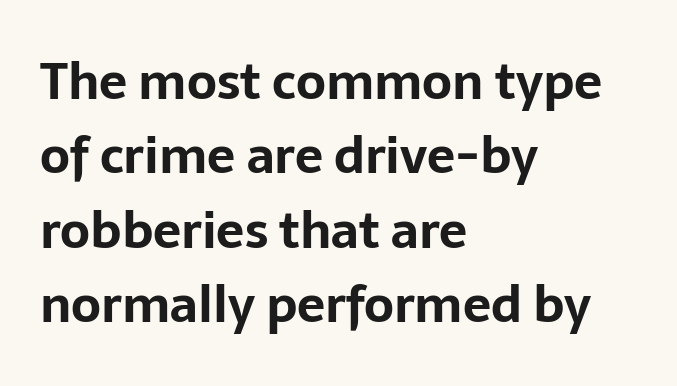
Q: Is the text bold? A: Yes.
Q: Is the text italic (slanted)? A: No, it is upright.
Q: Is the typeface a serif or a sans-serif typeface? A: Sans-serif.
Q: Is the text underlined? A: No.
Q: How is the paragraph aligned? A: Left-aligned.
Q: Is the spacing between letters normal or unusually wide? A: Normal.
Q: Is the spacing between lines tight, normal or loose? A: Normal.
Q: Width (condensed, normal, or wide)? A: Normal.
Q: Stroke contrast? A: Low.
Q: x-height? A: Medium.
Q: Monospaced? A: No.
